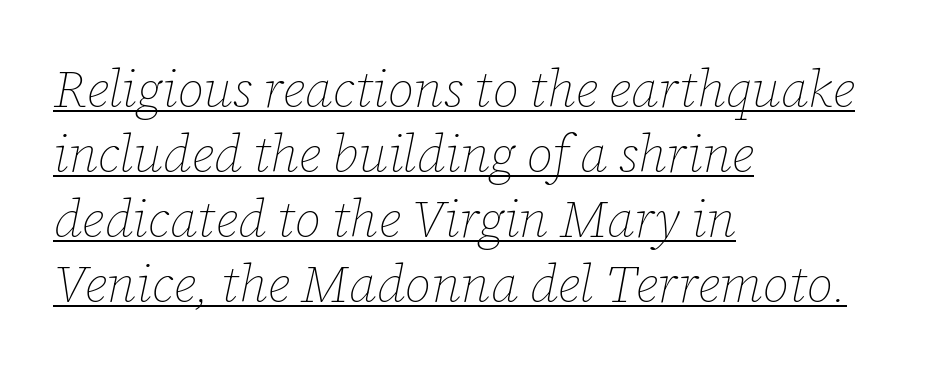
Q: Is the text bold? A: No.
Q: Is the text italic (slanted)? A: Yes, it leans right by about 12 degrees.
Q: Is the text underlined? A: Yes.
Q: How is the paragraph aligned? A: Left-aligned.
Q: Is the spacing between letters normal or unusually wide? A: Normal.
Q: Is the spacing between lines tight, normal or loose? A: Normal.
Q: Width (condensed, normal, or wide)? A: Normal.
Q: Stroke contrast? A: Low.
Q: x-height? A: Medium.
Q: Monospaced? A: No.
